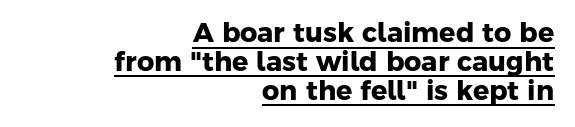
The rendering uses a bold face; every stroke is thick and dark. Compared with a flush-left layout, this one pins lines to the opposite, right side. The rendering uses the underline text-decoration. Interline gaps are noticeably narrow in this sample. Inter-character spacing is left at the font's built-in metrics.
